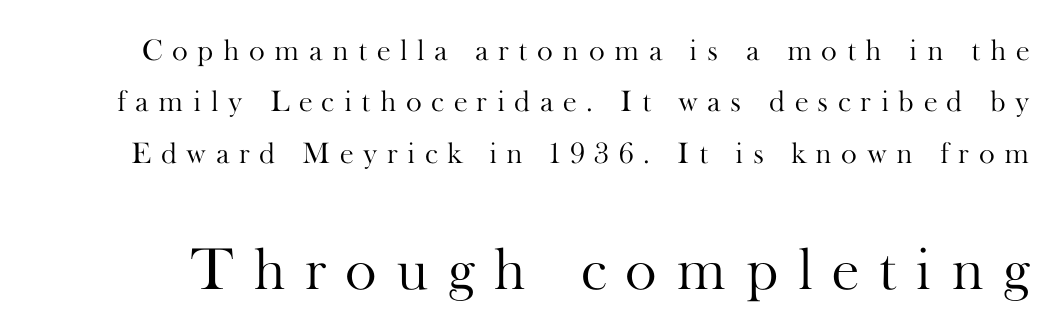
{"serif": "yes", "italic": "no", "bold": "no", "weight": "light", "width": "normal", "stroke_contrast": "high", "x_height": "small", "monospaced": "no", "underline": "no", "line_spacing_ratio": 1.71, "letter_spacing": "wide", "letter_spacing_em": 0.32, "larger_block": "second", "size_ratio": 2.0, "glyph_px": 60}
